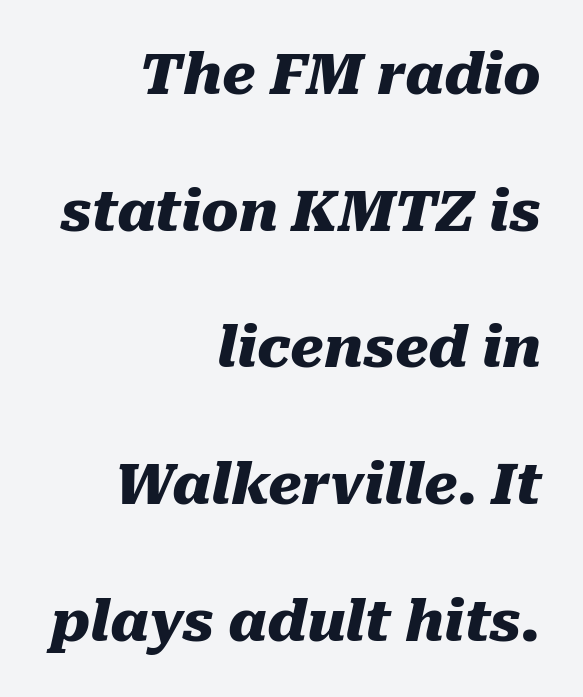
The image shows 56 px heavy type, italic (leaning right); set right-aligned, loose line spacing (2.44x), normal letter spacing, not underlined; medium stroke contrast and a medium x-height.
